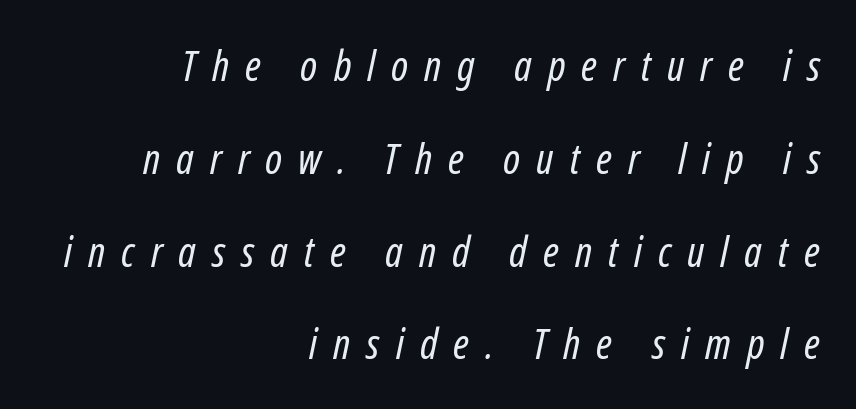
If you drew a ruler down the right edge, every line would touch it. Summary of weight: not heavy and not bold. Proportional: the letters do not fall into vertical columns. Tracking here is generous; glyphs stand well apart from one another. Loosely led — the rows are spread out.
